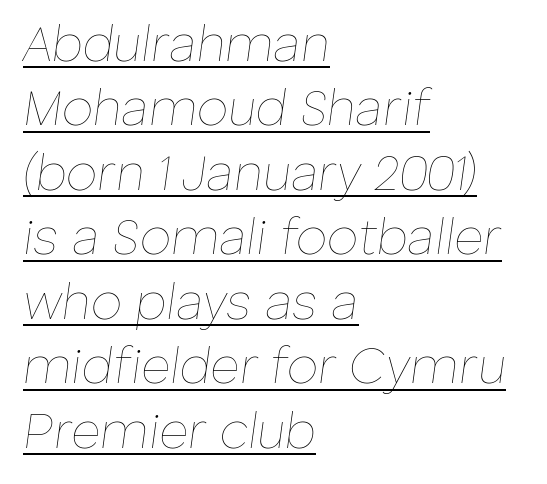
Q: Is the text bold? A: No.
Q: Is the text italic (slanted)? A: Yes, it leans right by about 8 degrees.
Q: Is the text underlined? A: Yes.
Q: How is the paragraph aligned? A: Left-aligned.
Q: Is the spacing between letters normal or unusually wide? A: Normal.
Q: Is the spacing between lines tight, normal or loose? A: Normal.
Q: Width (condensed, normal, or wide)? A: Normal.
Q: Stroke contrast? A: Low.
Q: x-height? A: Medium.
Q: Monospaced? A: No.
